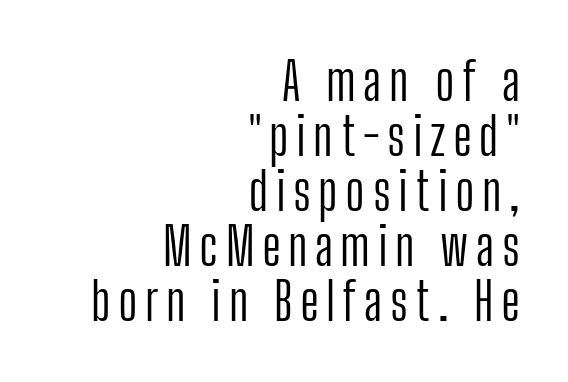
Q: Is the text bold? A: No.
Q: Is the text italic (slanted)? A: No, it is upright.
Q: Is the typeface a serif or a sans-serif typeface? A: Sans-serif.
Q: Is the text underlined? A: No.
Q: How is the paragraph aligned? A: Right-aligned.
Q: Is the spacing between lines tight, normal or loose? A: Tight.
Q: Width (condensed, normal, or wide)? A: Condensed.
Q: Stroke contrast? A: Low.
Q: x-height? A: Medium.
Q: Monospaced? A: No.
